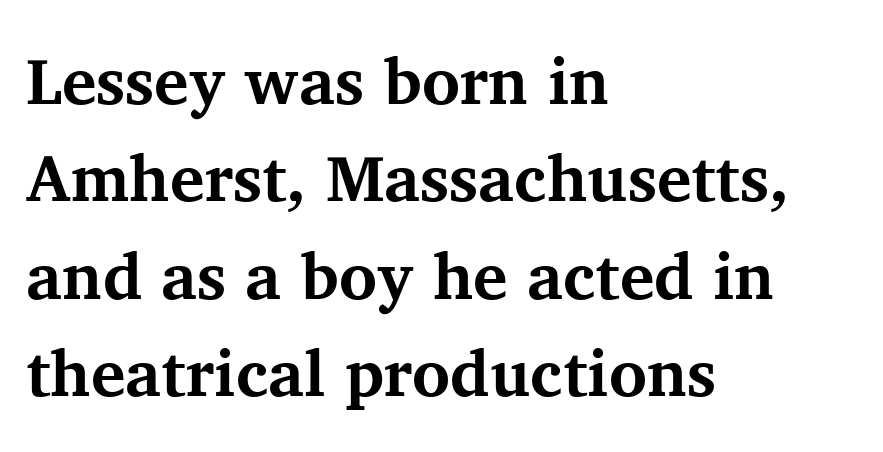
Q: Is the text bold? A: Yes.
Q: Is the text italic (slanted)? A: No, it is upright.
Q: Is the typeface a serif or a sans-serif typeface? A: Serif.
Q: Is the text underlined? A: No.
Q: How is the paragraph aligned? A: Left-aligned.
Q: Is the spacing between letters normal or unusually wide? A: Normal.
Q: Is the spacing between lines tight, normal or loose? A: Normal.
Q: Width (condensed, normal, or wide)? A: Normal.
Q: Stroke contrast? A: Medium.
Q: x-height? A: Medium.
Q: Monospaced? A: No.
